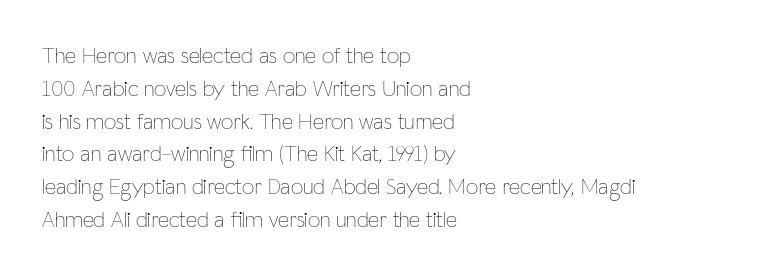
The image shows 22 px text type, upright; set left-aligned, normal line spacing (1.49x), normal letter spacing, not underlined.
